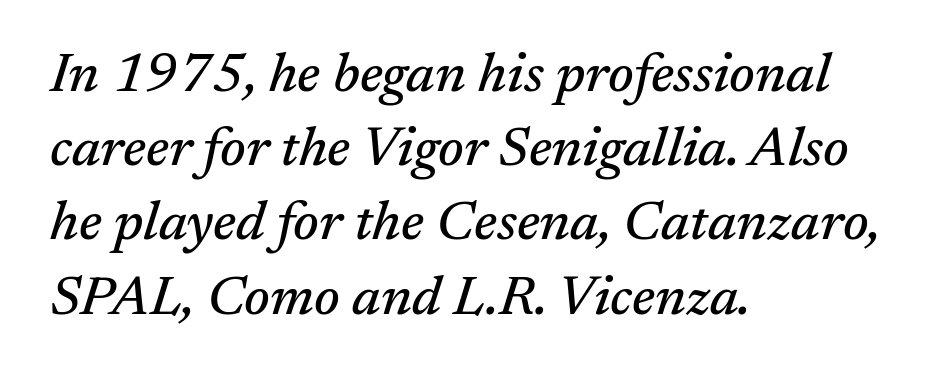
{"serif": "yes", "italic": "yes", "lean": "right", "slant_degrees": 17, "width": "normal", "stroke_contrast": "medium", "x_height": "medium", "monospaced": "no", "underline": "no", "align": "left", "line_spacing": "normal", "line_spacing_ratio": 1.35, "letter_spacing": "normal", "letter_spacing_em": 0.0, "glyph_px": 55}
